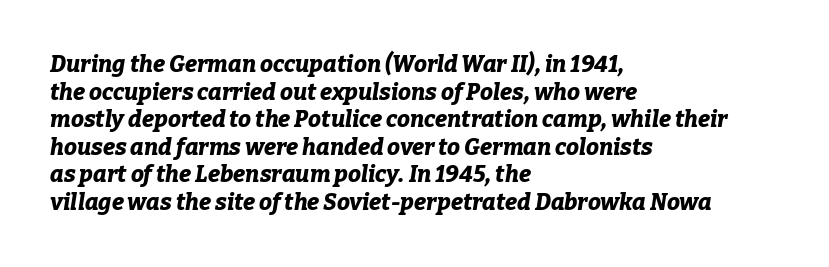
Designer's note — italics engaged. Visually the block forms a straight wall on the left and a jagged coastline on the right. Bold? Absolutely — the strokes are thick and heavy. The passage shown is not underscored anywhere. The line texture is even and compact thanks to regular tracking.
